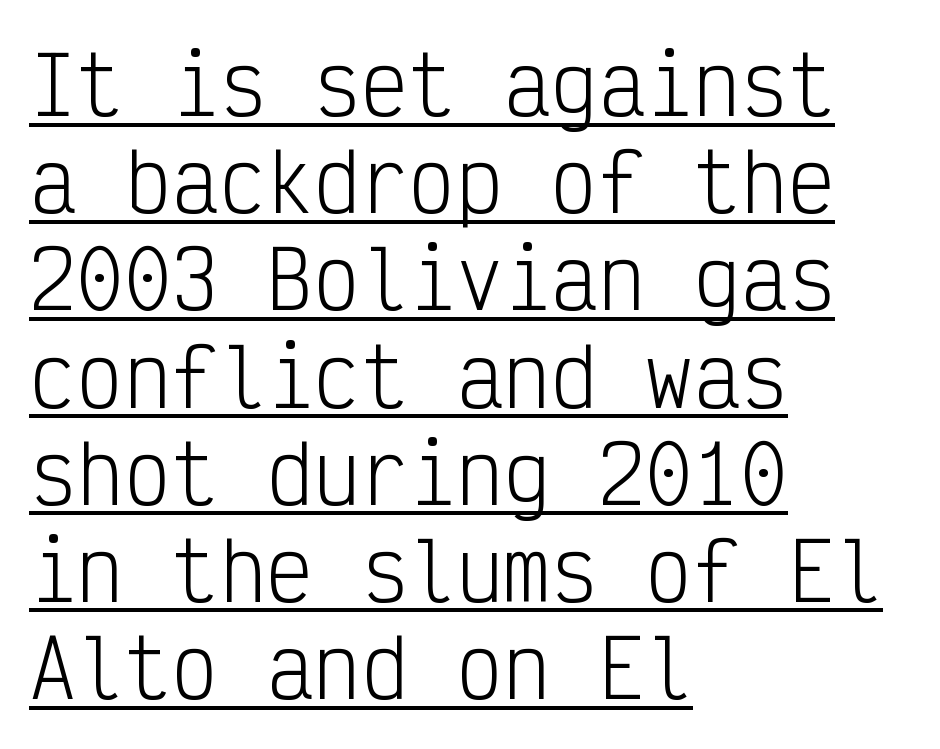
The image shows 79 px light, condensed sans-serif type, upright, monospaced; set left-aligned, line spacing 1.23x, normal letter spacing, underlined; low stroke contrast and a medium x-height.
